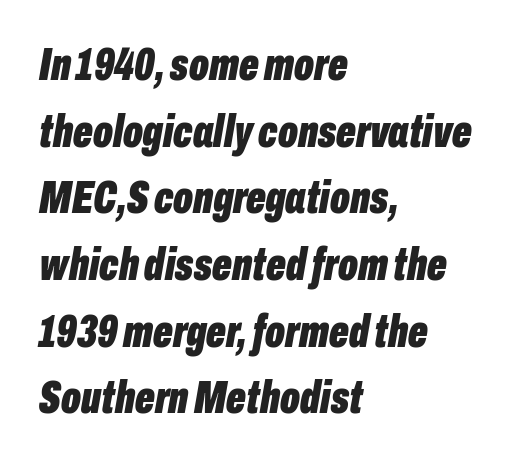
{"italic": "yes", "lean": "right", "slant_degrees": 10, "bold": "yes", "weight": "bold", "width": "condensed", "stroke_contrast": "low", "x_height": "medium", "monospaced": "no", "underline": "no", "align": "left", "line_spacing": "normal", "line_spacing_ratio": 1.45, "letter_spacing": "normal", "letter_spacing_em": 0.0, "glyph_px": 46}
